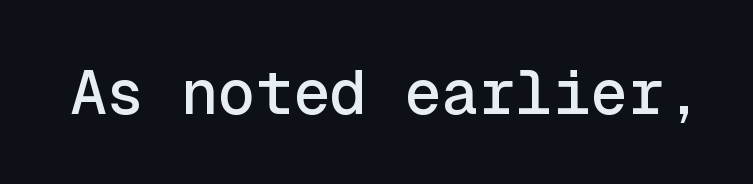
Check under the words: just untouched page. Examine the stroke ends and you'll find no serifs. Upright lettering throughout. Note the uniform advance width — an 'i' takes as much space as an 'm'. What stands out about the letter spacing? Nothing — it is the standard amount.
